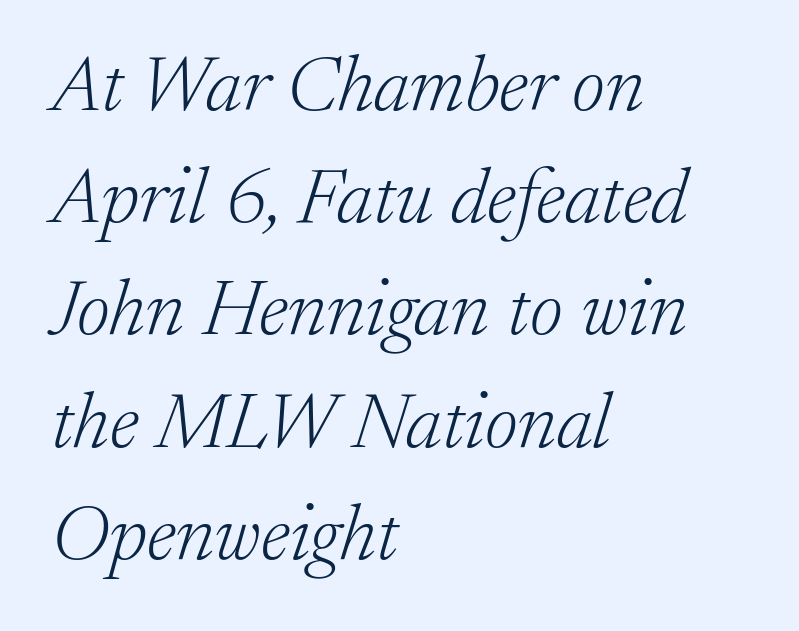
{"serif": "yes", "italic": "yes", "lean": "right", "slant_degrees": 17, "bold": "no", "weight": "light", "width": "normal", "stroke_contrast": "low", "x_height": "medium", "monospaced": "no", "underline": "no", "align": "left", "line_spacing": "normal", "line_spacing_ratio": 1.42, "letter_spacing": "normal", "letter_spacing_em": 0.0, "glyph_px": 79}
